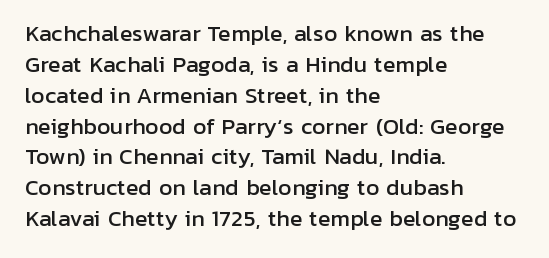
The image shows 21 px text type, upright; set left-aligned, normal line spacing (1.47x), normal letter spacing, not underlined.
